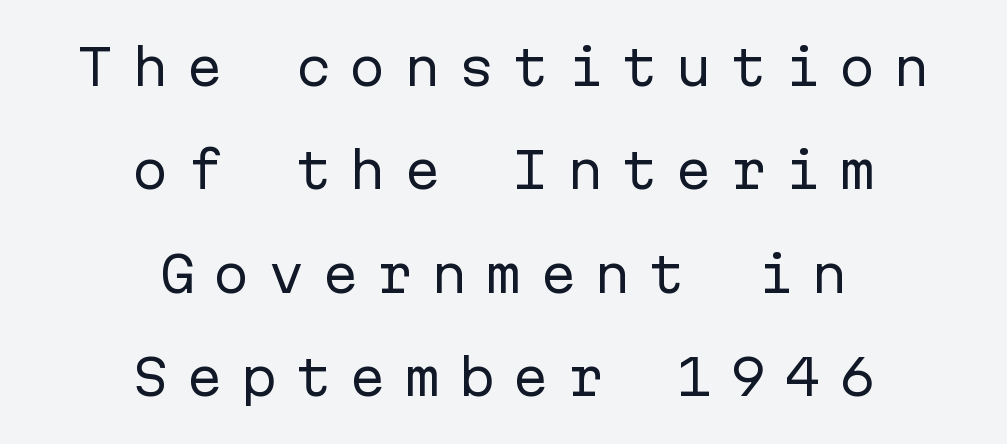
The image shows 49 px regular-weight sans-serif type, upright, monospaced; set centered, loose line spacing (2.11x), unusually wide letter spacing (+0.36 em), not underlined; low stroke contrast and a medium x-height.
